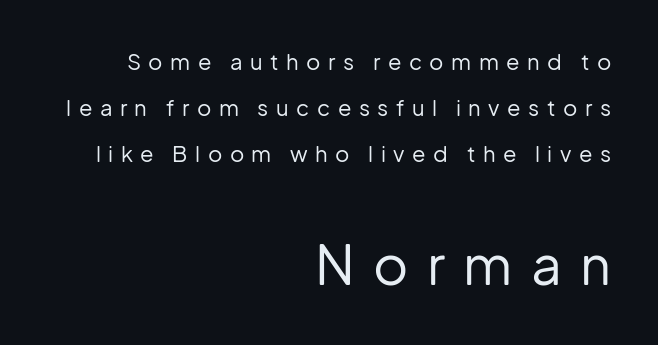
Q: Is the text bold? A: No.
Q: Is the text italic (slanted)? A: No, it is upright.
Q: Is the typeface a serif or a sans-serif typeface? A: Sans-serif.
Q: Is the text underlined? A: No.
Q: How is the paragraph aligned? A: Right-aligned.
Q: Is the spacing between letters normal or unusually wide? A: Unusually wide.
Q: Is the spacing between lines tight, normal or loose? A: Loose.
Q: Which block of text is set in a larger size, the first (top) or the second (bottom)? A: The second (bottom) one.
Q: Width (condensed, normal, or wide)? A: Normal.
Q: Stroke contrast? A: Low.
Q: x-height? A: Medium.
Q: Monospaced? A: No.
